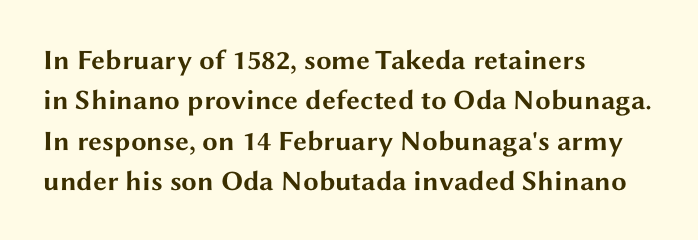
{"serif": "no", "italic": "no", "bold": "yes", "weight": "bold", "width": "wide", "stroke_contrast": "medium", "x_height": "medium", "monospaced": "no", "underline": "no", "align": "left", "line_spacing": "normal", "line_spacing_ratio": 1.44, "letter_spacing": "normal", "letter_spacing_em": 0.0, "glyph_px": 28}
